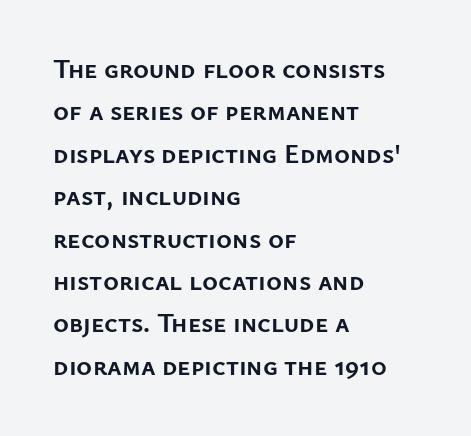
The axis of the letterforms is exactly vertical. The passage is arranged the way most books set body copy — flush left. Beneath every word, the page is bare. Summary of weight: heavy, a full bold. In terms of leading, this rendering sits right in the middle.
